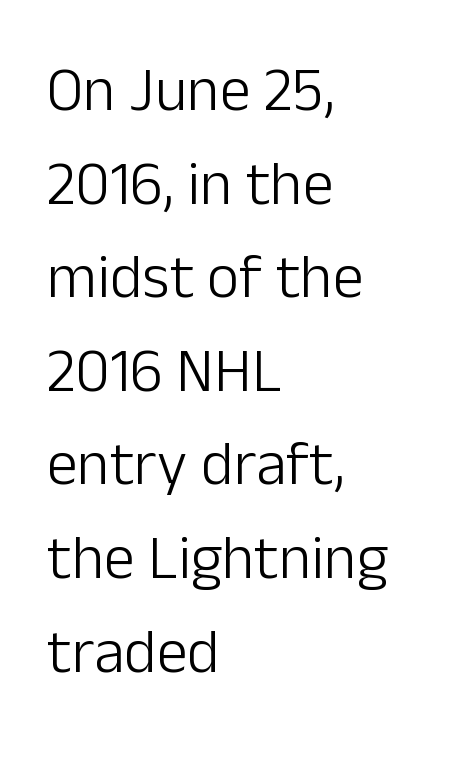
The image shows 62 px light sans-serif type, upright; set left-aligned, normal line spacing (1.51x), normal letter spacing, not underlined; low stroke contrast and a medium x-height.
